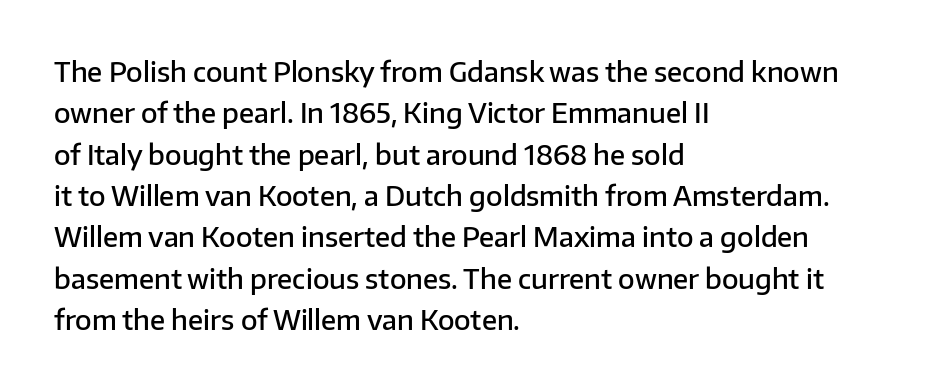
{"italic": "no", "bold": "semi", "underline": "no", "align": "left", "line_spacing": "normal", "line_spacing_ratio": 1.53, "letter_spacing": "normal", "letter_spacing_em": 0.0, "glyph_px": 27}
